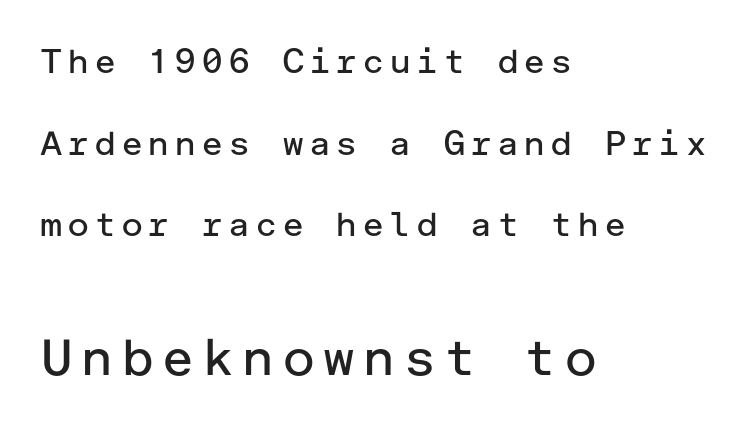
{"serif": "no", "italic": "no", "bold": "no", "weight": "regular", "width": "normal", "stroke_contrast": "low", "x_height": "medium", "underline": "no", "align": "left", "line_spacing": "loose", "line_spacing_ratio": 2.4, "larger_block": "second", "size_ratio": 1.5, "glyph_px": 51}
